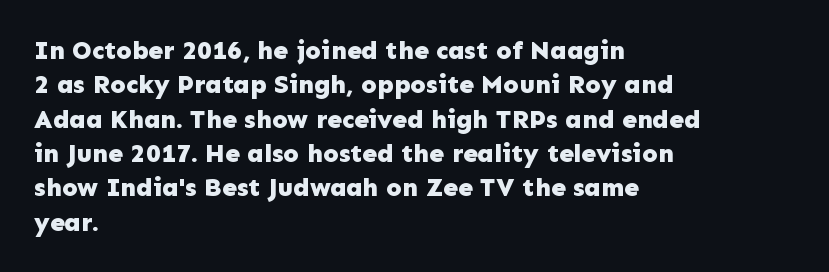
The image shows 26 px bold type, upright; set left-aligned, normal line spacing (1.32x), normal letter spacing, not underlined.
